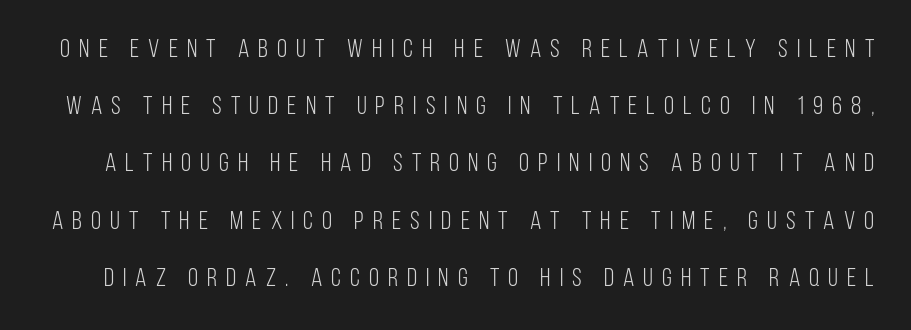
The image shows 26 px text type, upright; set loose line spacing (2.2x), unusually wide letter spacing (+0.35 em), not underlined.
